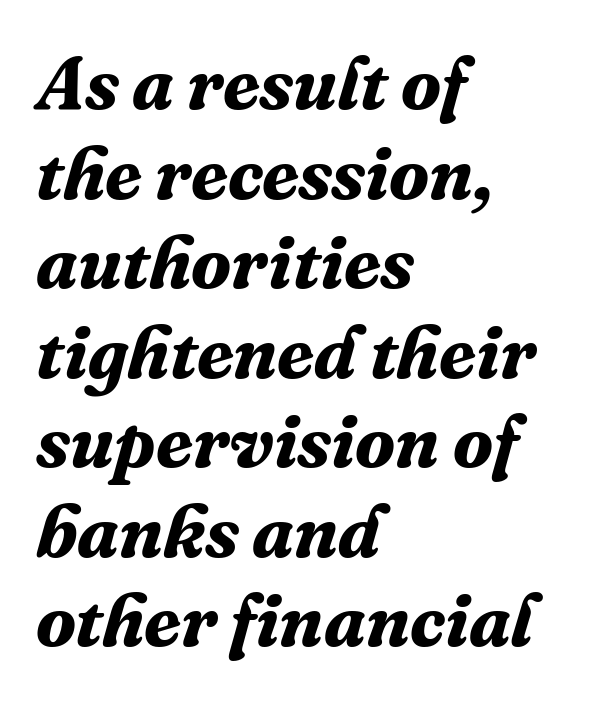
The image shows 74 px bold serif type, italic (leaning right); set left-aligned, line spacing 1.21x, normal letter spacing, not underlined; medium stroke contrast and a medium x-height.
